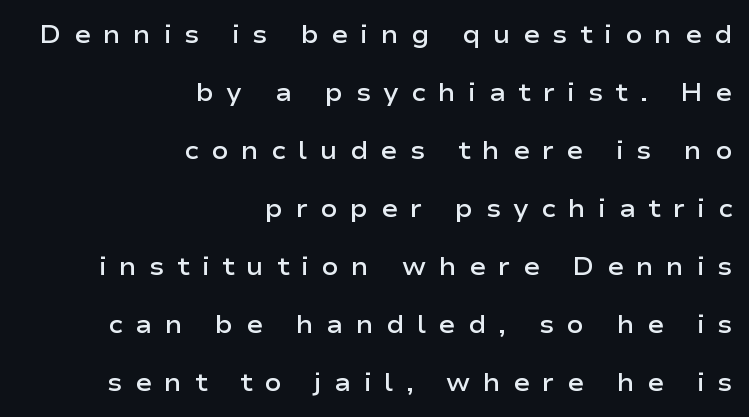
The image shows 25 px text type, upright; set right-aligned, loose line spacing (2.32x), unusually wide letter spacing (+0.5 em), not underlined.
